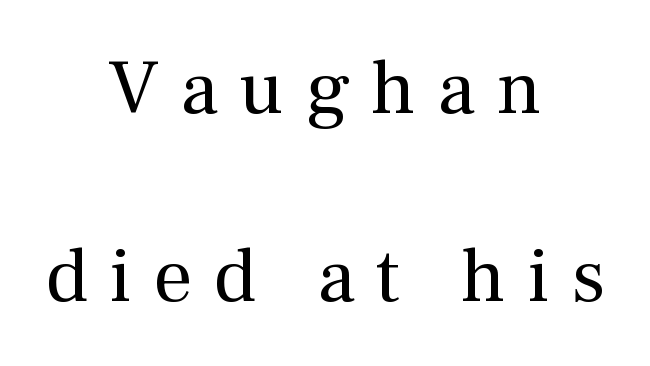
Successive baselines arrive slowly, with a big drop between each. The face used here is proportionally spaced, like ordinary book or web type. I'd call this a serif setting — the letters wear small feet. Between one letter and the next there's a generous, obvious gap. Anything drawn beneath the words? Only blank space.
